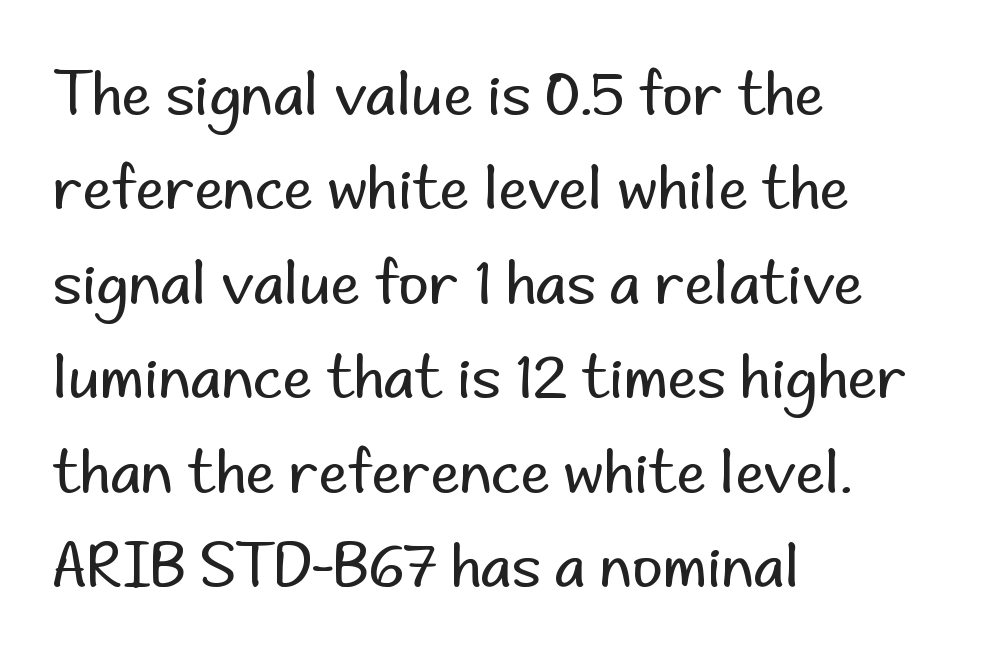
The image shows 59 px regular-weight sans-serif type, upright; set left-aligned, normal line spacing (1.6x), normal letter spacing, not underlined; low stroke contrast and a small x-height.
